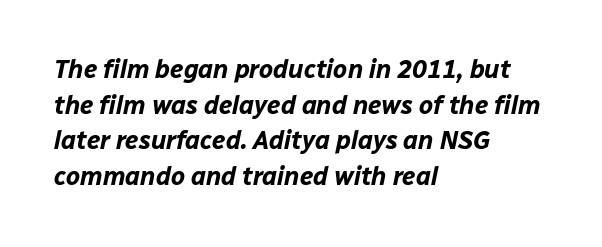
Each row of text sits above clean, open space. The rendering anchors every line to the left-hand side. It's the slanting kind of type. Set as a true bold cut, around the 700 mark. In terms of letterspacing, this is plain default setting.
